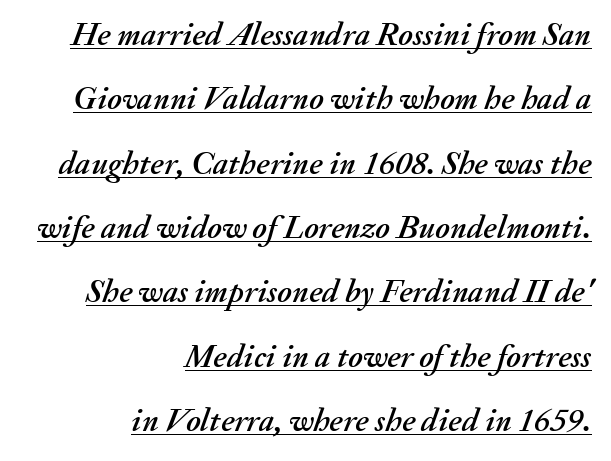
{"italic": "yes", "lean": "right", "slant_degrees": 20, "width": "normal", "stroke_contrast": "medium", "x_height": "small", "monospaced": "no", "underline": "yes", "align": "right", "line_spacing": "loose", "line_spacing_ratio": 1.95, "letter_spacing": "normal", "letter_spacing_em": 0.0, "glyph_px": 33}
